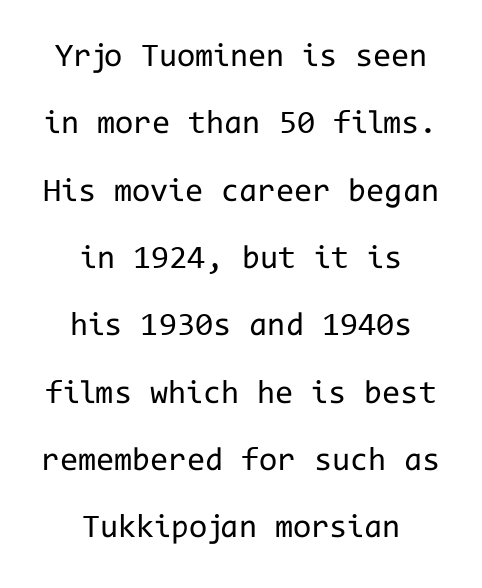
Q: Is the text bold? A: No.
Q: Is the text italic (slanted)? A: No, it is upright.
Q: Is the typeface a serif or a sans-serif typeface? A: Sans-serif.
Q: Is the text underlined? A: No.
Q: How is the paragraph aligned? A: Centered.
Q: Is the spacing between letters normal or unusually wide? A: Normal.
Q: Is the spacing between lines tight, normal or loose? A: Loose.
Q: Width (condensed, normal, or wide)? A: Normal.
Q: Stroke contrast? A: Low.
Q: x-height? A: Medium.
Q: Monospaced? A: Yes.
